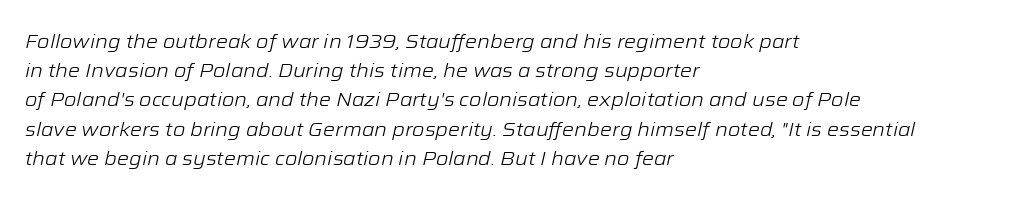
Q: Is the text bold? A: No.
Q: Is the text italic (slanted)? A: Yes, it leans right by about 12 degrees.
Q: Is the text underlined? A: No.
Q: How is the paragraph aligned? A: Left-aligned.
Q: Is the spacing between letters normal or unusually wide? A: Normal.
Q: Is the spacing between lines tight, normal or loose? A: Normal.
